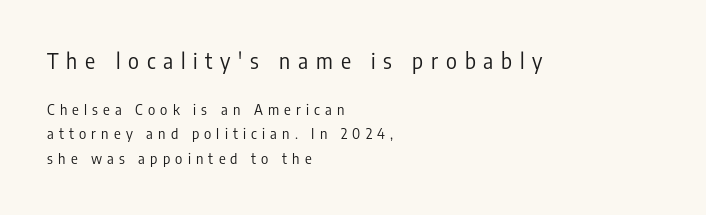
{"italic": "no", "bold": "no", "underline": "no", "align": "left", "line_spacing_ratio": 1.73, "letter_spacing": "wide", "letter_spacing_em": 0.37, "larger_block": "first", "size_ratio": 1.5, "glyph_px": 21}
